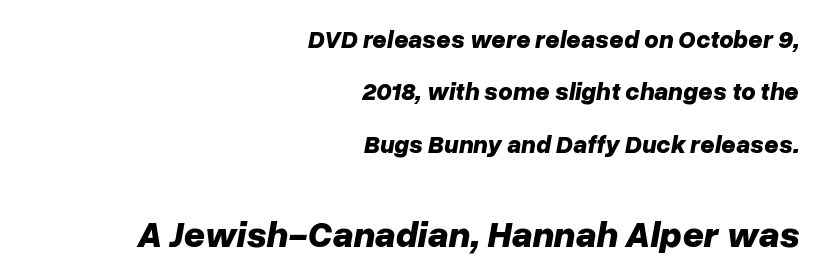
{"italic": "yes", "lean": "right", "slant_degrees": 10, "bold": "yes", "weight": "bold", "width": "normal", "stroke_contrast": "low", "x_height": "medium", "monospaced": "no", "underline": "no", "align": "right", "line_spacing": "loose", "line_spacing_ratio": 2.1, "letter_spacing": "normal", "letter_spacing_em": 0.0, "larger_block": "second", "size_ratio": 1.48, "glyph_px": 37}
